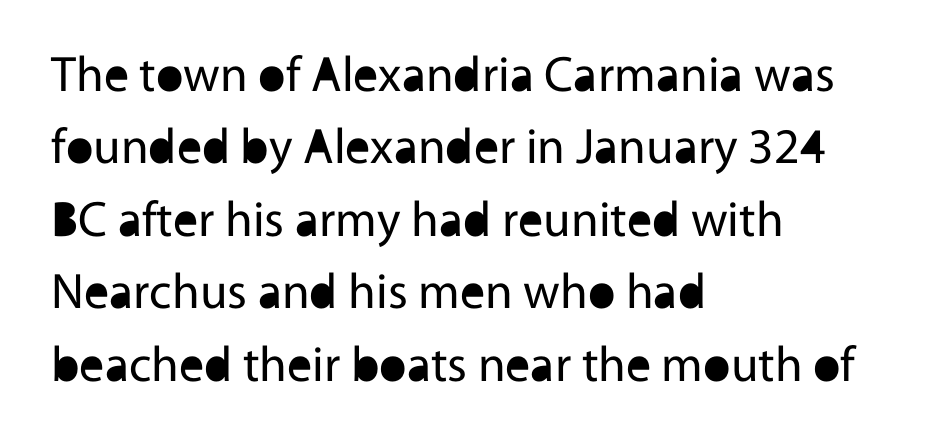
{"serif": "no", "italic": "no", "bold": "no", "weight": "regular", "width": "normal", "x_height": "medium", "monospaced": "no", "underline": "no", "align": "left", "line_spacing": "normal", "line_spacing_ratio": 1.45, "letter_spacing": "normal", "letter_spacing_em": 0.0, "glyph_px": 50}
